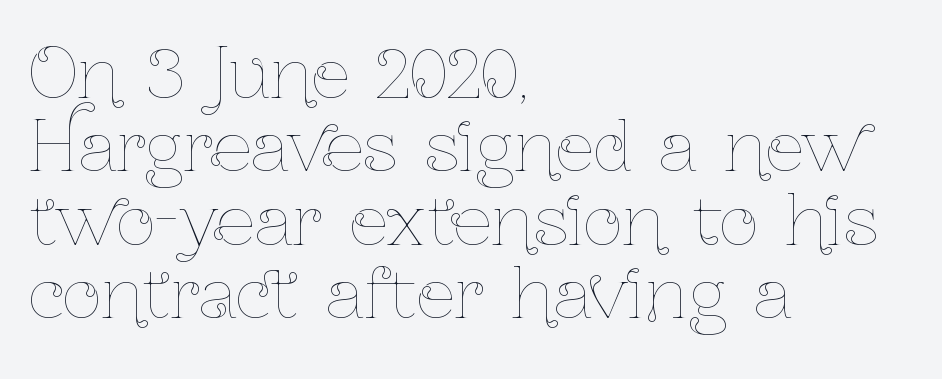
Q: Is the text bold? A: No.
Q: Is the text italic (slanted)? A: No, it is upright.
Q: Is the text underlined? A: No.
Q: How is the paragraph aligned? A: Left-aligned.
Q: Is the spacing between letters normal or unusually wide? A: Normal.
Q: Is the spacing between lines tight, normal or loose? A: Tight.
Q: Width (condensed, normal, or wide)? A: Condensed.
Q: Stroke contrast? A: Low.
Q: x-height? A: Medium.
Q: Monospaced? A: No.
